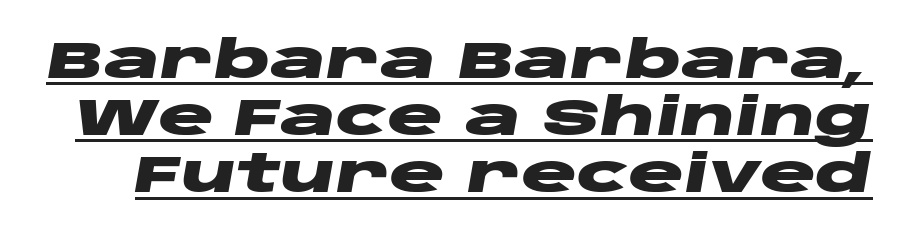
Q: Is the text bold? A: Yes.
Q: Is the text italic (slanted)? A: Yes, it leans right by about 10 degrees.
Q: Is the text underlined? A: Yes.
Q: Is the spacing between letters normal or unusually wide? A: Normal.
Q: Is the spacing between lines tight, normal or loose? A: Tight.
Q: Width (condensed, normal, or wide)? A: Wide.
Q: Stroke contrast? A: Low.
Q: x-height? A: Large.
Q: Monospaced? A: No.
